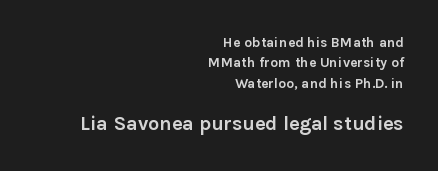
Q: Is the text bold? A: Yes.
Q: Is the text italic (slanted)? A: No, it is upright.
Q: Is the text underlined? A: No.
Q: How is the paragraph aligned? A: Right-aligned.
Q: Is the spacing between letters normal or unusually wide? A: Normal.
Q: Is the spacing between lines tight, normal or loose? A: Normal.
Q: Which block of text is set in a larger size, the first (top) or the second (bottom)? A: The second (bottom) one.
